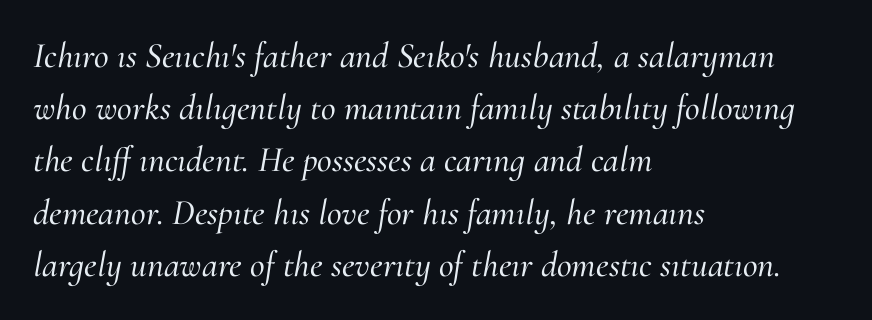
Q: Is the text italic (slanted)? A: Yes, it leans right by about 10 degrees.
Q: Is the typeface a serif or a sans-serif typeface? A: Serif.
Q: Is the text underlined? A: No.
Q: How is the paragraph aligned? A: Left-aligned.
Q: Is the spacing between letters normal or unusually wide? A: Normal.
Q: Is the spacing between lines tight, normal or loose? A: Normal.
Q: Width (condensed, normal, or wide)? A: Normal.
Q: Stroke contrast? A: Medium.
Q: x-height? A: Small.
Q: Monospaced? A: No.
